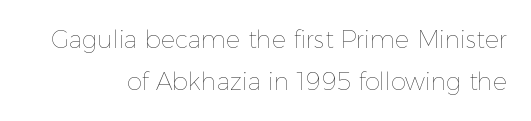
{"italic": "no", "bold": "no", "underline": "no", "line_spacing_ratio": 1.73, "letter_spacing": "normal", "letter_spacing_em": 0.0, "glyph_px": 24}
